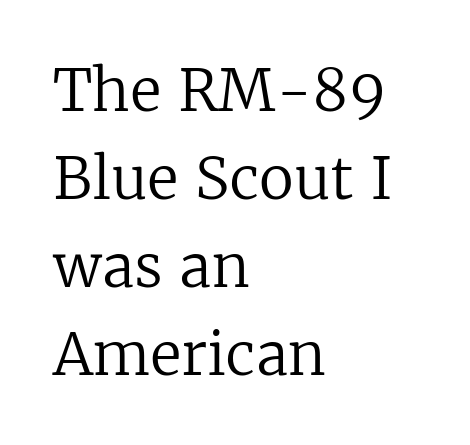
Q: Is the text bold? A: No.
Q: Is the text italic (slanted)? A: No, it is upright.
Q: Is the typeface a serif or a sans-serif typeface? A: Serif.
Q: Is the text underlined? A: No.
Q: How is the paragraph aligned? A: Left-aligned.
Q: Is the spacing between letters normal or unusually wide? A: Normal.
Q: Is the spacing between lines tight, normal or loose? A: Normal.
Q: Width (condensed, normal, or wide)? A: Normal.
Q: Stroke contrast? A: Low.
Q: x-height? A: Medium.
Q: Monospaced? A: No.
